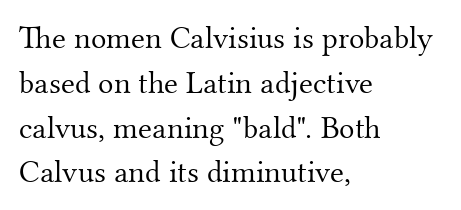
{"serif": "yes", "italic": "no", "bold": "no", "weight": "light", "width": "normal", "stroke_contrast": "medium", "x_height": "small", "monospaced": "no", "underline": "no", "align": "left", "line_spacing": "normal", "line_spacing_ratio": 1.4, "letter_spacing": "normal", "letter_spacing_em": 0.0, "glyph_px": 32}
